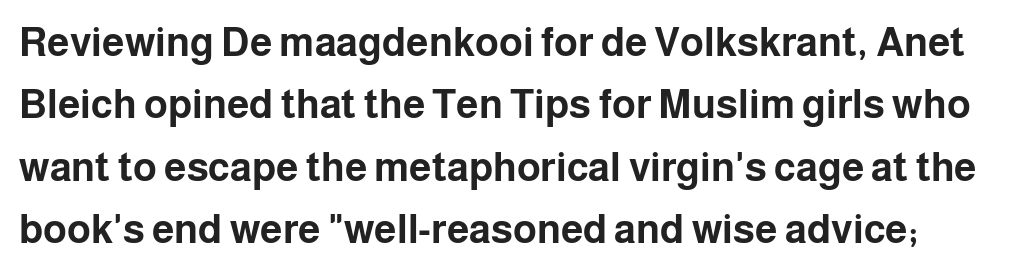
Think of a printed novel: that variable character pitch is what you see here. Lines of text with bare space underneath. The letterforms sit shoulder to shoulder at normal distance. Unlike a traditional serif, this face leaves its strokes unadorned. Successive baselines arrive at the customary interval.
